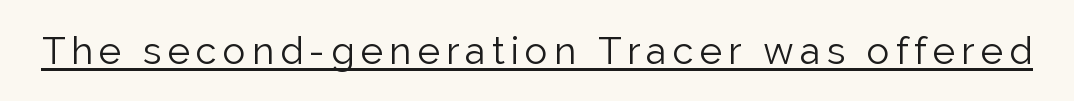
Q: Is the text bold? A: No.
Q: Is the text italic (slanted)? A: No, it is upright.
Q: Is the typeface a serif or a sans-serif typeface? A: Sans-serif.
Q: Is the text underlined? A: Yes.
Q: Width (condensed, normal, or wide)? A: Normal.
Q: Stroke contrast? A: Low.
Q: x-height? A: Medium.
Q: Monospaced? A: No.
